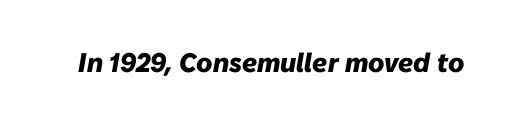
Q: Is the text bold? A: Yes.
Q: Is the text italic (slanted)? A: Yes, it leans right by about 10 degrees.
Q: Is the text underlined? A: No.
Q: Is the spacing between letters normal or unusually wide? A: Normal.
